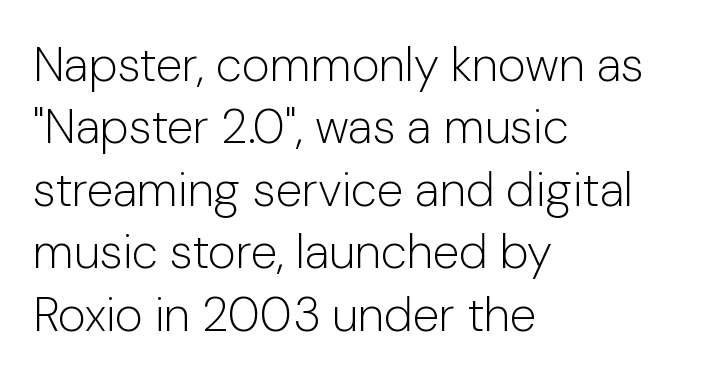
Nothing unusual about the tracking: characters are spaced as the font intends. Note: no serifs on the glyphs. The lines sit at an ordinary, default distance from one another. In CSS terms this would be text-align: left. The face used here is proportionally spaced, like ordinary book or web type.
